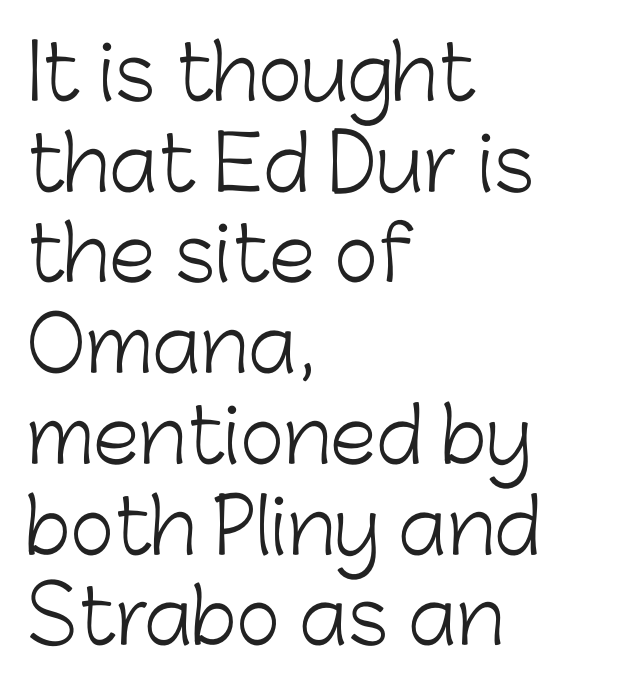
Q: Is the text bold? A: No.
Q: Is the text italic (slanted)? A: No, it is upright.
Q: Is the typeface a serif or a sans-serif typeface? A: Sans-serif.
Q: Is the text underlined? A: No.
Q: How is the paragraph aligned? A: Left-aligned.
Q: Is the spacing between letters normal or unusually wide? A: Normal.
Q: Width (condensed, normal, or wide)? A: Normal.
Q: Stroke contrast? A: Low.
Q: x-height? A: Medium.
Q: Monospaced? A: No.
